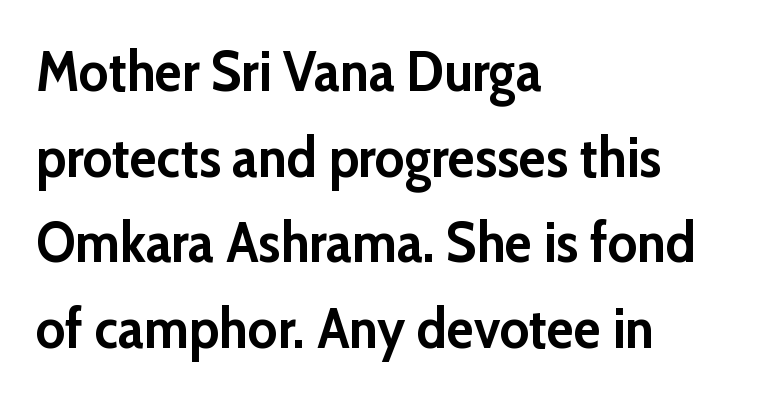
The image shows 56 px semibold sans-serif type, upright; set left-aligned, normal line spacing (1.53x), normal letter spacing, not underlined; low stroke contrast and a medium x-height.
